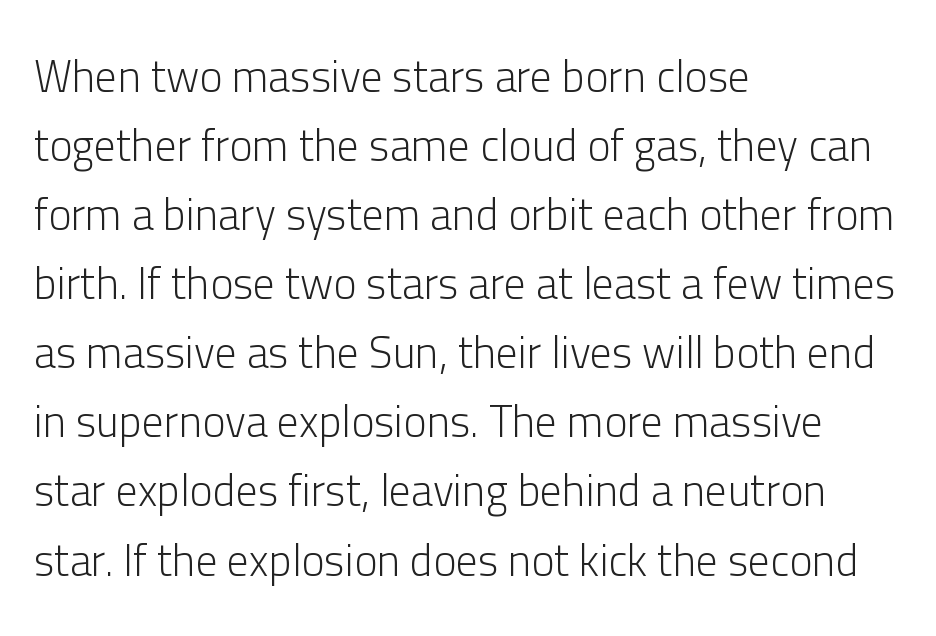
{"serif": "no", "italic": "no", "bold": "no", "weight": "light", "width": "normal", "stroke_contrast": "low", "x_height": "medium", "monospaced": "no", "underline": "no", "align": "left", "line_spacing": "normal", "line_spacing_ratio": 1.57, "letter_spacing": "normal", "letter_spacing_em": 0.0, "glyph_px": 44}
